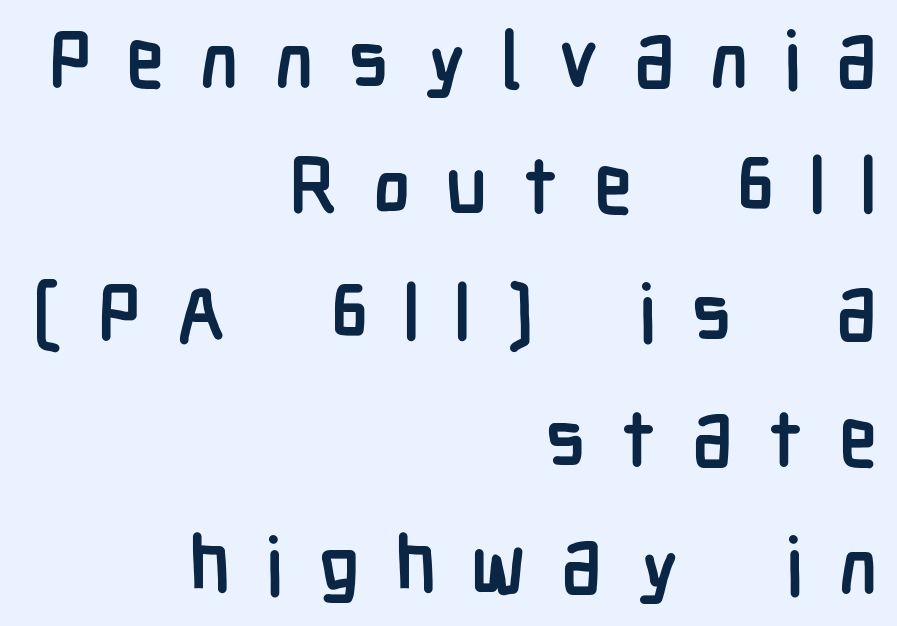
Descender tails drop into unmarked territory. This sample is right-justified, so line beginnings fall wherever the words allow. A sans-serif font was chosen for this passage. The passage shown stacks its lines at a standard gap.
